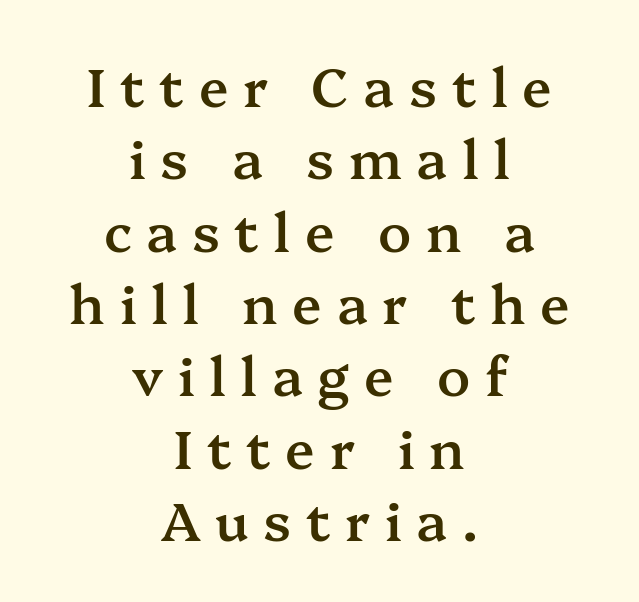
Regarding leading, the lines here are spaced in the standard way. Descender tails drop into unmarked territory. These lines are rendered in a variable-pitch font. I'd describe the lettering as semibold — firm but not a full bold. Characters remain perfectly vertical along every line.
